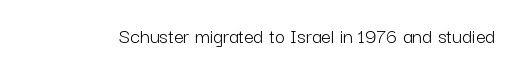
The space directly below the letters is spotless. Quick note: not italic, upright. The line texture is even and compact thanks to regular tracking. These glyphs show unthickened strokes, regular width or finer.
